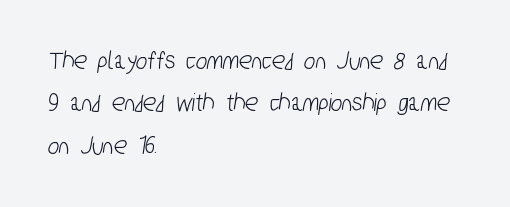
Q: Is the text underlined? A: No.
Q: How is the paragraph aligned? A: Left-aligned.
Q: Is the spacing between letters normal or unusually wide? A: Normal.
Q: Is the spacing between lines tight, normal or loose? A: Normal.
